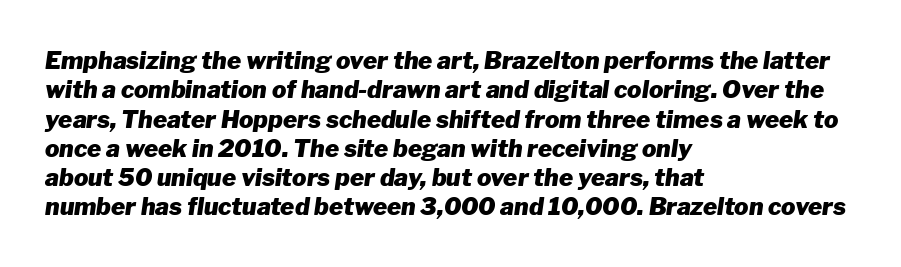
Line beginnings align vertically; line endings do not. Caption: bold face, heavy strokes. Yep, that's italic — everything's leaning. Tracking here is standard; glyphs follow each other at the usual distance.
